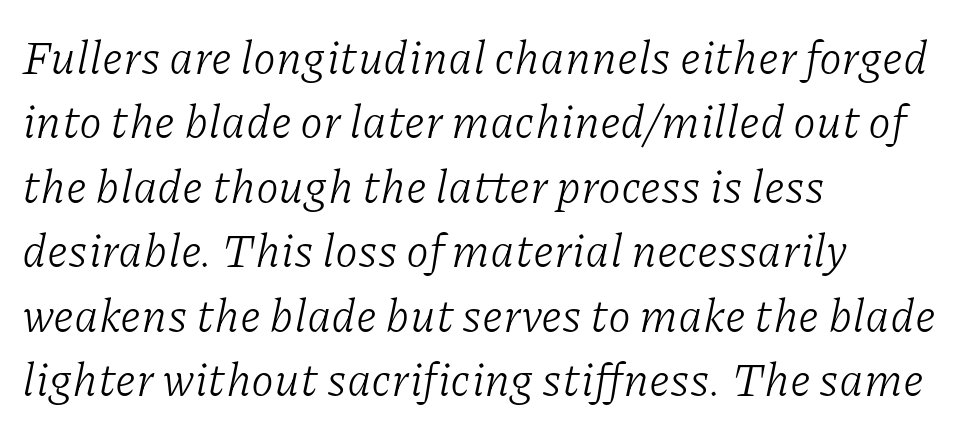
The image shows 46 px light serif type, italic (leaning right); set left-aligned, normal line spacing (1.4x), normal letter spacing, not underlined; low stroke contrast and a medium x-height.
